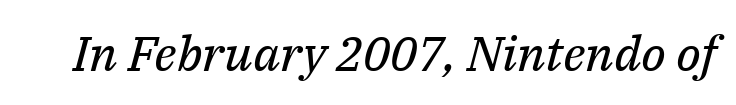
Has an underline been added? It has not. Nothing heavy about these letters — not bold at all. Serif or sans? Serif — the stroke terminals have little feet. The face used here has a pronounced slope to its letters. Looks like regular typesetting: each glyph gets only the width it needs. Tracking value appears to be zero — textbook default spacing.
